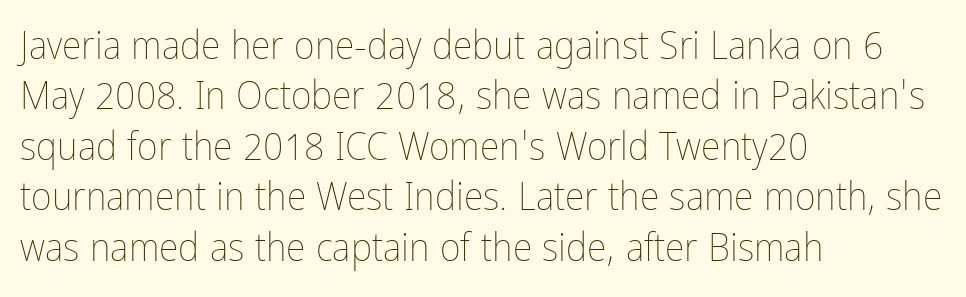
Teacher's note: observe the even left margin — that is flush-left alignment. Designer's note — italics off, roman on. The foot of each line stays bare and open. The rows are spaced the way most documents space them. Inter-character spacing is left at the font's built-in metrics. Looks like regular typesetting: each glyph gets only the width it needs.
